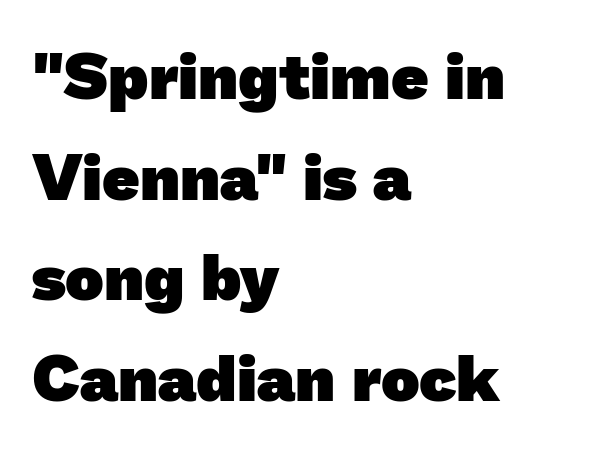
{"serif": "no", "bold": "yes", "weight": "heavy", "width": "normal", "stroke_contrast": "low", "x_height": "medium", "monospaced": "no", "underline": "no", "align": "left", "line_spacing": "normal", "line_spacing_ratio": 1.55, "letter_spacing": "normal", "letter_spacing_em": 0.0, "glyph_px": 65}
